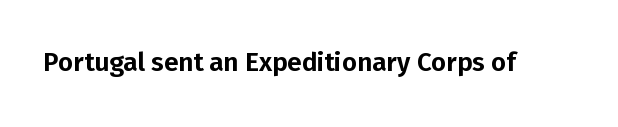
Is there any slant? The stems are plumb. Descenders are the only things crossing below the line. The line texture is even and compact thanks to regular tracking.
